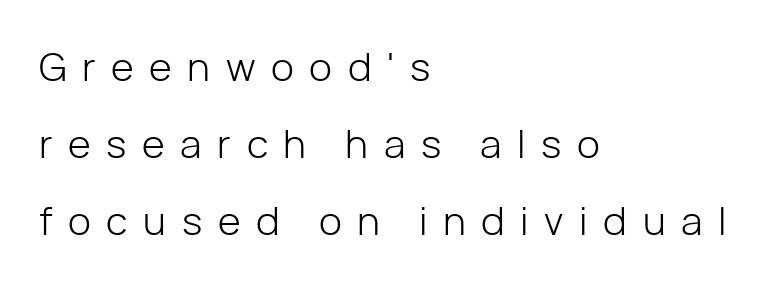
{"serif": "no", "italic": "no", "bold": "no", "weight": "light", "width": "normal", "stroke_contrast": "low", "x_height": "medium", "monospaced": "no", "underline": "no", "align": "left", "line_spacing": "loose", "line_spacing_ratio": 1.98, "letter_spacing": "wide", "letter_spacing_em": 0.4, "glyph_px": 39}
